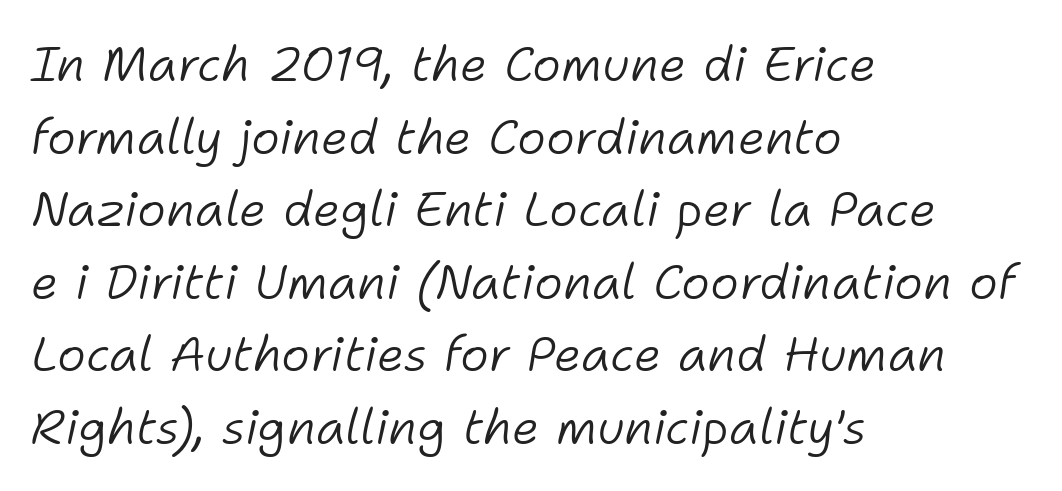
{"italic": "yes", "lean": "right", "slant_degrees": 11, "bold": "no", "weight": "light", "width": "normal", "stroke_contrast": "low", "x_height": "medium", "monospaced": "no", "underline": "no", "align": "left", "line_spacing": "normal", "line_spacing_ratio": 1.48, "letter_spacing": "normal", "letter_spacing_em": 0.0, "glyph_px": 49}
